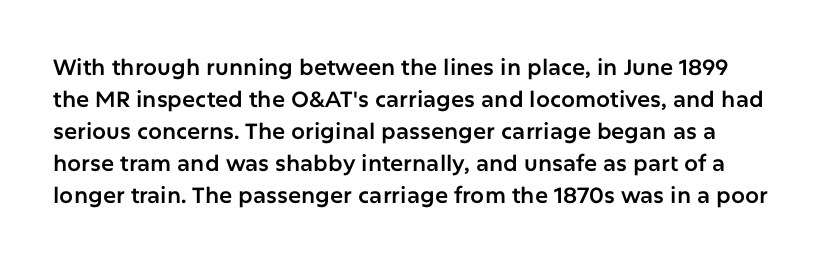
{"italic": "no", "underline": "no", "line_spacing": "normal", "line_spacing_ratio": 1.45, "letter_spacing": "normal", "letter_spacing_em": 0.0, "glyph_px": 22}
